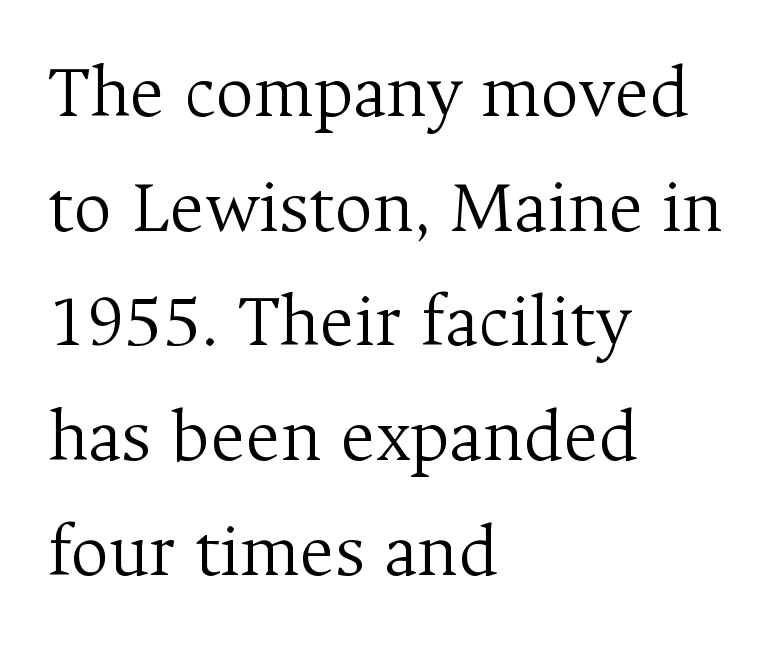
The image shows 75 px light serif type, upright; set left-aligned, normal line spacing (1.53x), normal letter spacing, not underlined; medium stroke contrast and a medium x-height.
